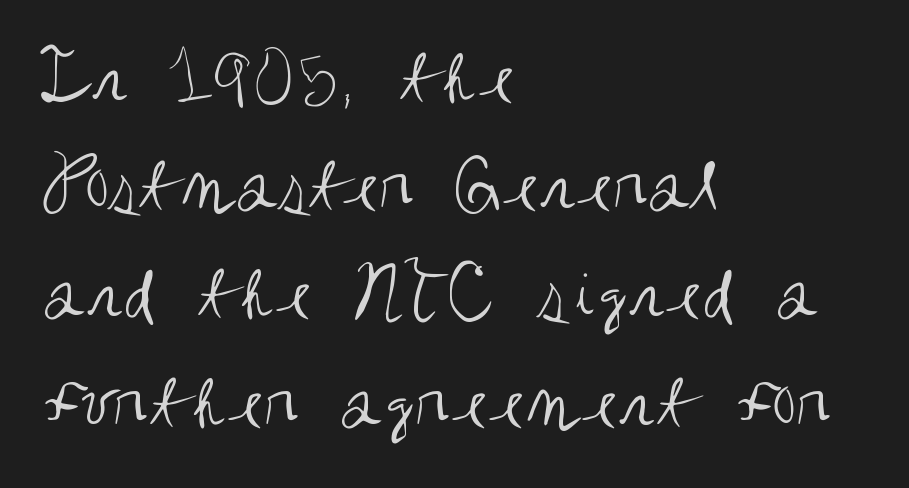
Q: Is the text bold? A: No.
Q: Is the typeface a serif or a sans-serif typeface? A: Sans-serif.
Q: Is the text underlined? A: No.
Q: How is the paragraph aligned? A: Left-aligned.
Q: Is the spacing between letters normal or unusually wide? A: Normal.
Q: Is the spacing between lines tight, normal or loose? A: Normal.
Q: Width (condensed, normal, or wide)? A: Condensed.
Q: Stroke contrast? A: Medium.
Q: x-height? A: Large.
Q: Monospaced? A: No.
